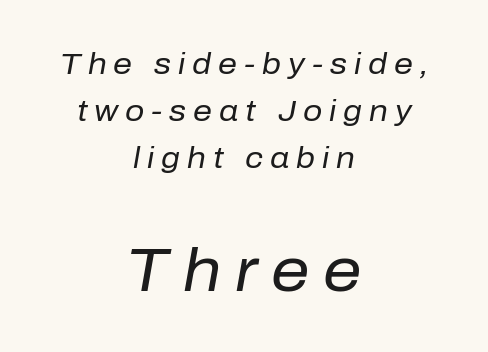
Nothing heavy about these letters — not bold at all. Has an underline been added? It has not. Notice how descenders clear the ascenders below comfortably — that's standard leading. Characters are canted at an angle relative to the baseline's perpendicular. Block two is the big one; block one sits smaller above it. Reading down the block, each line starts at a different indent, mirrored at its end.
